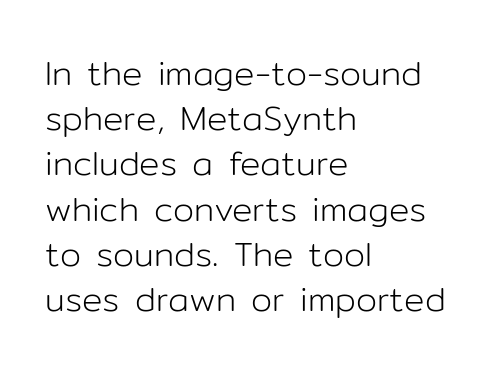
The image shows 34 px light sans-serif type, upright; set left-aligned, normal line spacing (1.33x), normal letter spacing, not underlined; low stroke contrast and a medium x-height.
